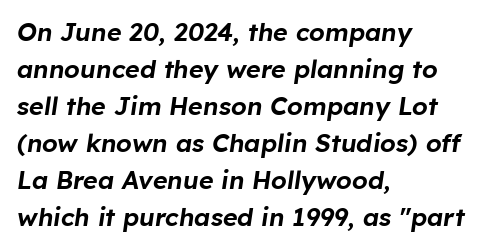
The image shows 25 px text type, italic (leaning right); set left-aligned, normal line spacing (1.48x), normal letter spacing, not underlined.
